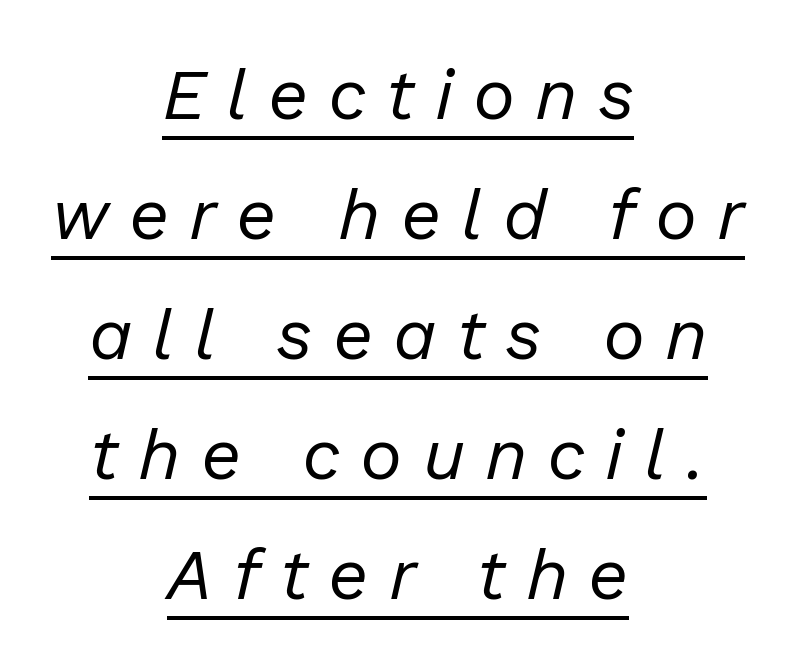
{"italic": "yes", "lean": "right", "slant_degrees": 13, "bold": "no", "weight": "regular", "width": "normal", "stroke_contrast": "low", "x_height": "medium", "monospaced": "no", "underline": "yes", "align": "center", "line_spacing": "normal", "line_spacing_ratio": 1.69, "letter_spacing": "wide", "letter_spacing_em": 0.28, "glyph_px": 71}
